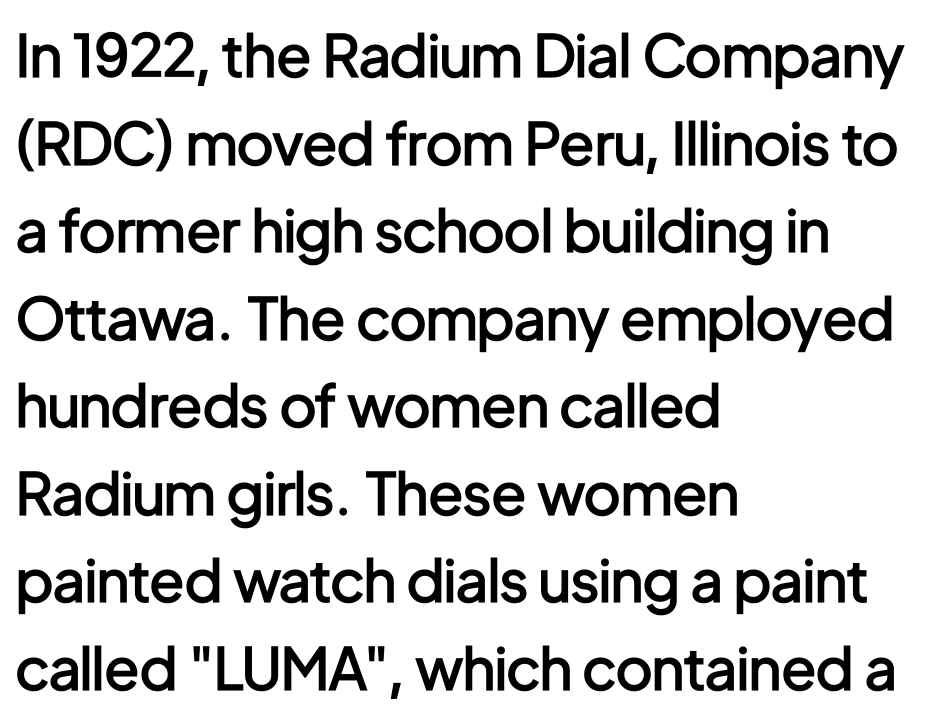
Q: Is the text bold? A: Semi-bold.
Q: Is the text italic (slanted)? A: No, it is upright.
Q: Is the typeface a serif or a sans-serif typeface? A: Sans-serif.
Q: Is the text underlined? A: No.
Q: How is the paragraph aligned? A: Left-aligned.
Q: Is the spacing between letters normal or unusually wide? A: Normal.
Q: Is the spacing between lines tight, normal or loose? A: Normal.
Q: Width (condensed, normal, or wide)? A: Condensed.
Q: Stroke contrast? A: Low.
Q: x-height? A: Medium.
Q: Monospaced? A: No.
